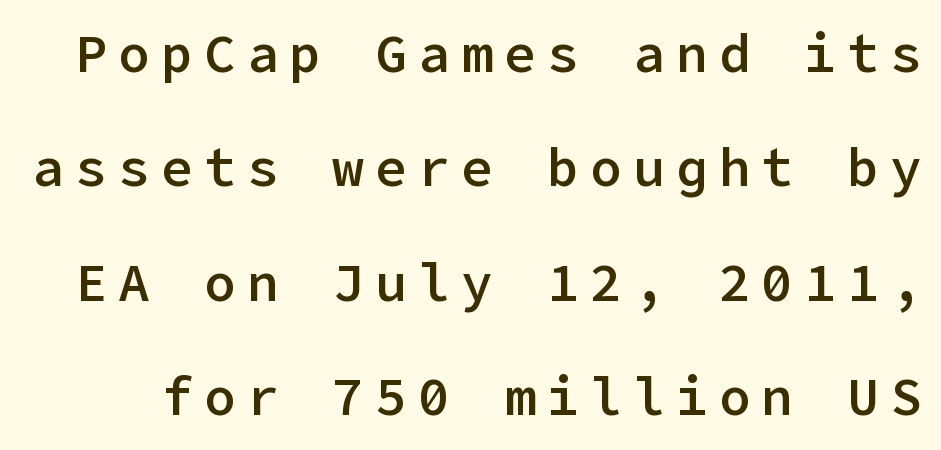
How heavy is the stroke? Medium-heavy — a semibold, shy of bold. A great deal of white space separates one row of letters from the next. The font's upright variant was chosen for this text. The type family on display is of the sans-serif kind. The letterforms stand isolated, each surrounded by extra space.
